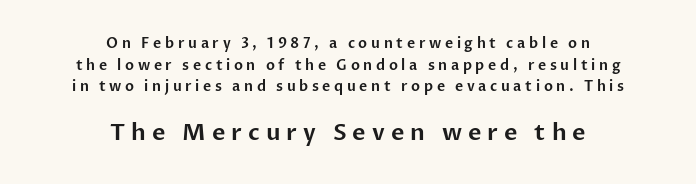
Rendered with straight, roman letterforms. In this sample the second text group is rendered at the bigger scale. Words float on clear page, feet unadorned. Reading down the block, each line starts at a different indent, mirrored at its end.
